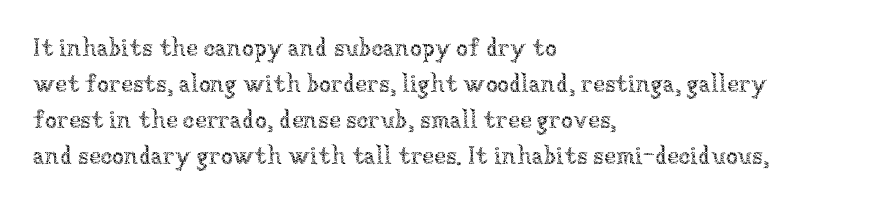
The image shows 24 px text type, upright; set left-aligned, normal line spacing (1.5x), normal letter spacing, not underlined.
